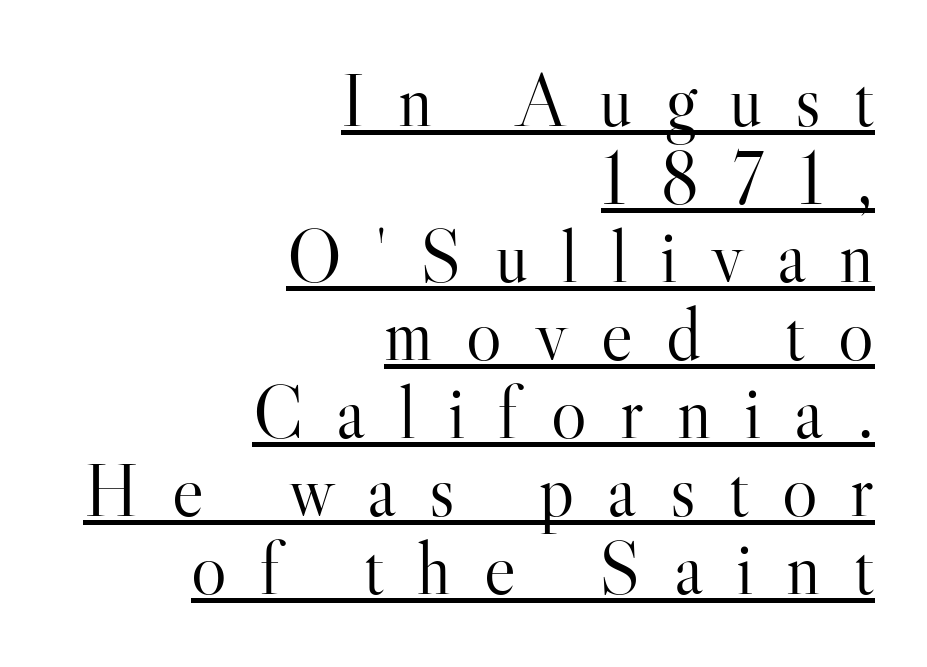
{"serif": "yes", "italic": "no", "bold": "no", "weight": "light", "width": "normal", "stroke_contrast": "high", "x_height": "small", "monospaced": "no", "underline": "yes", "align": "right", "line_spacing": "tight", "line_spacing_ratio": 1.04, "letter_spacing": "wide", "letter_spacing_em": 0.44, "glyph_px": 75}
